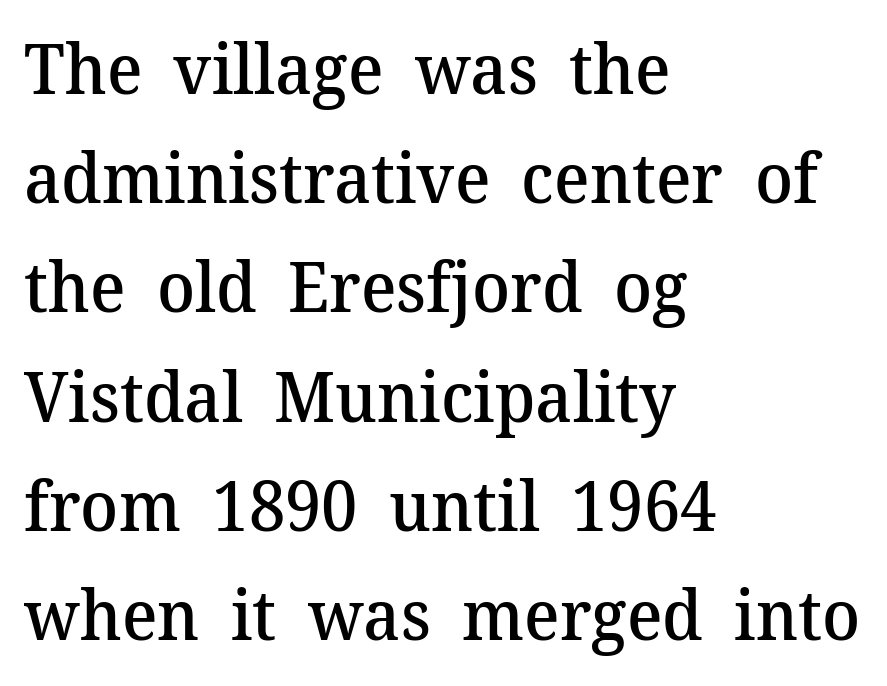
Q: Is the text bold? A: Semi-bold.
Q: Is the text italic (slanted)? A: No, it is upright.
Q: Is the typeface a serif or a sans-serif typeface? A: Serif.
Q: Is the text underlined? A: No.
Q: How is the paragraph aligned? A: Left-aligned.
Q: Is the spacing between letters normal or unusually wide? A: Normal.
Q: Is the spacing between lines tight, normal or loose? A: Normal.
Q: Width (condensed, normal, or wide)? A: Normal.
Q: Stroke contrast? A: Medium.
Q: x-height? A: Medium.
Q: Monospaced? A: No.
